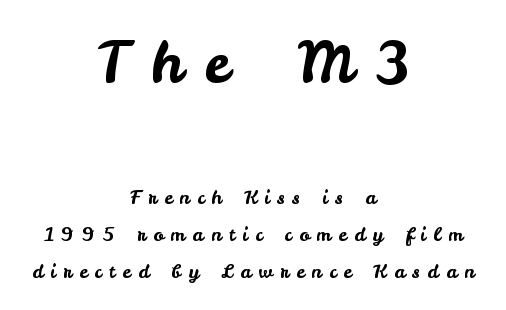
Looks like regular typesetting: each glyph gets only the width it needs. The letterforms stand isolated, each surrounded by extra space. Each letter's strokes conclude bluntly, with no projecting serifs. This rendering uses center alignment, leaving both contours irregular but symmetric.
